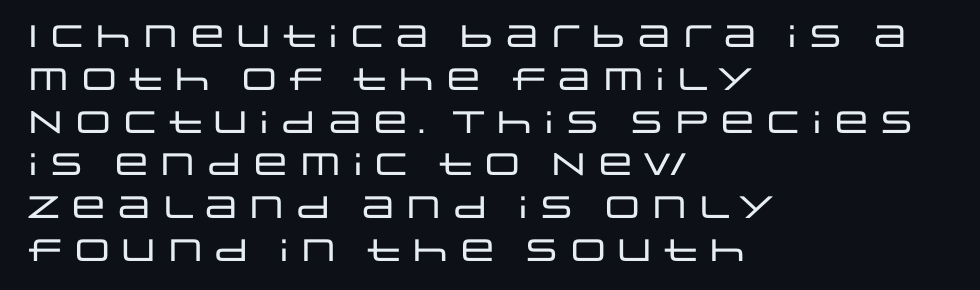
{"serif": "no", "italic": "no", "width": "wide", "stroke_contrast": "low", "x_height": "large", "monospaced": "no", "underline": "no", "align": "left", "line_spacing": "normal", "line_spacing_ratio": 1.38, "letter_spacing": "normal", "letter_spacing_em": 0.0, "glyph_px": 31}
